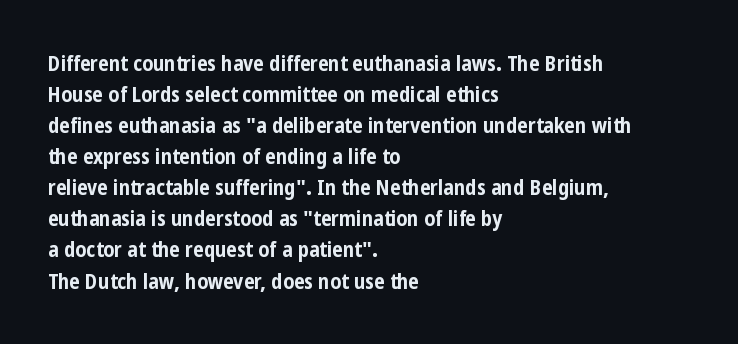
{"italic": "no", "bold": "yes", "underline": "no", "align": "left", "line_spacing": "normal", "line_spacing_ratio": 1.48, "letter_spacing": "normal", "letter_spacing_em": 0.0, "glyph_px": 21}
